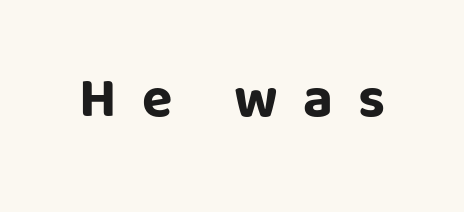
These lines have a slow, spaced-out rhythm from letter to letter. These lines are rendered in a variable-pitch font. Letters rest on an invisible, unmarked baseline. What weight is shown? A full bold with thick strokes. Letterform terminals end flat and unadorned throughout the passage. Characters remain perfectly vertical along every line.
